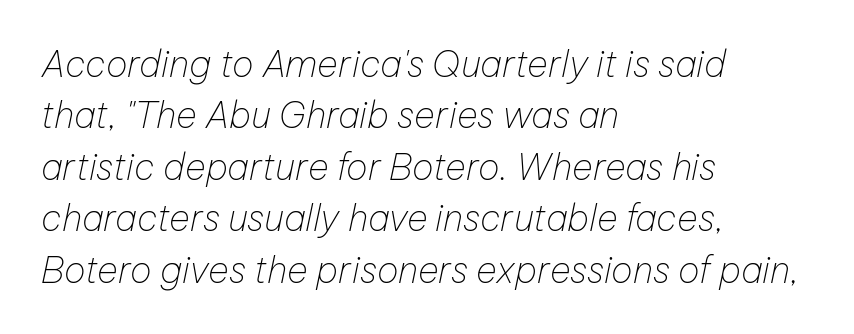
The image shows 36 px thin type, italic (leaning right); set left-aligned, normal line spacing (1.43x), normal letter spacing, not underlined; low stroke contrast and a medium x-height.
